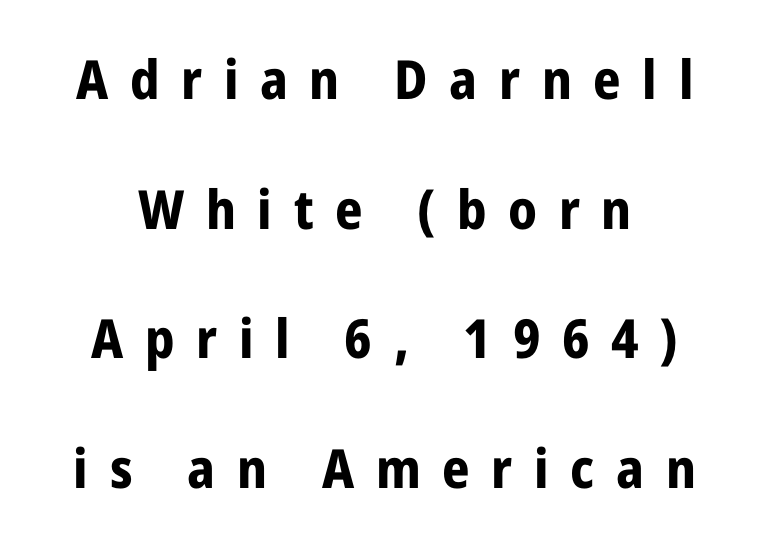
Q: Is the text bold? A: Yes.
Q: Is the text italic (slanted)? A: No, it is upright.
Q: Is the typeface a serif or a sans-serif typeface? A: Sans-serif.
Q: Is the text underlined? A: No.
Q: Is the spacing between letters normal or unusually wide? A: Unusually wide.
Q: Is the spacing between lines tight, normal or loose? A: Loose.
Q: Width (condensed, normal, or wide)? A: Condensed.
Q: Stroke contrast? A: Low.
Q: x-height? A: Medium.
Q: Monospaced? A: No.
